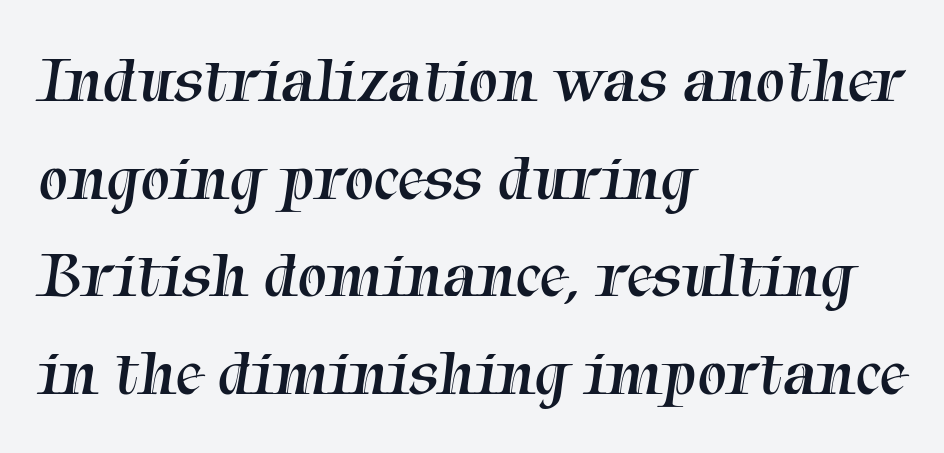
The line-height multiplier appears to be the usual default. Bold? No — there's no thickening of the strokes. There is no visible air inserted between adjacent glyphs. Reading down the block, your eye returns to a fixed left position each line.
